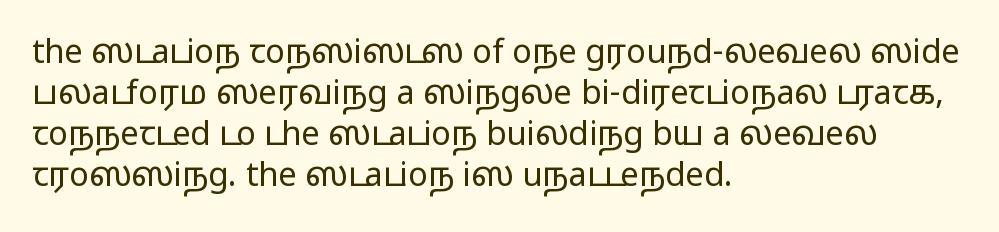
{"serif": "no", "italic": "no", "bold": "no", "weight": "regular", "width": "wide", "stroke_contrast": "low", "x_height": "medium", "monospaced": "no", "underline": "no", "align": "left", "line_spacing_ratio": 1.24, "letter_spacing": "normal", "letter_spacing_em": 0.0, "glyph_px": 33}
